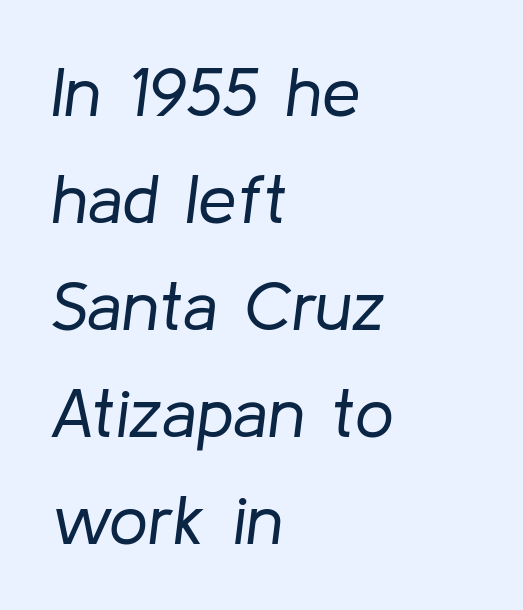
A typesetter would call this zero additional tracking. The passage shown is not underscored anywhere. The face used here is proportionally spaced, like ordinary book or web type. The whole block is typeset with a tilt. No heavy texture on the line: the type isn't bold. Regular leading.
